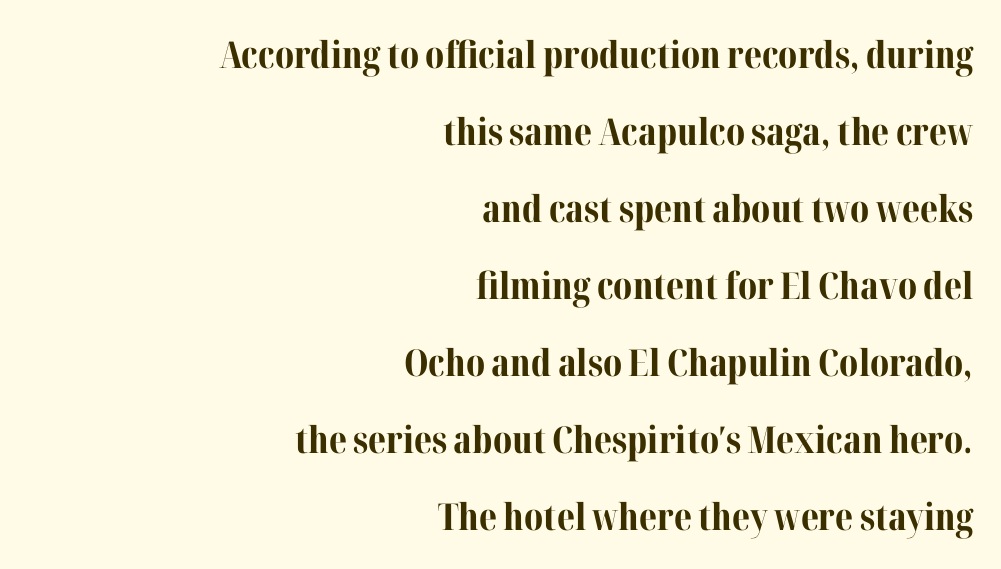
{"serif": "yes", "italic": "no", "bold": "yes", "weight": "bold", "width": "normal", "stroke_contrast": "medium", "x_height": "medium", "monospaced": "no", "underline": "no", "align": "right", "line_spacing": "loose", "line_spacing_ratio": 2.08, "letter_spacing": "normal", "letter_spacing_em": 0.0, "glyph_px": 37}
